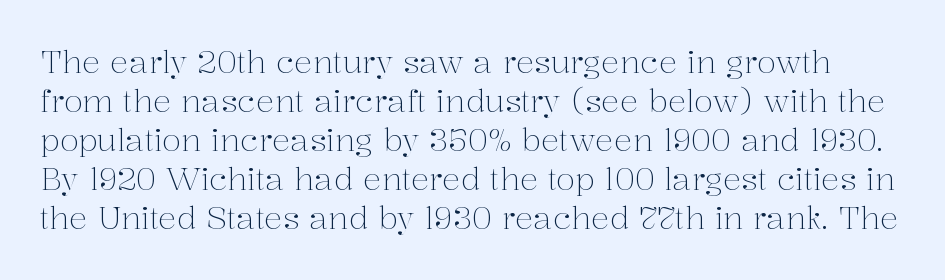
The image shows 31 px light serif type, upright; set normal line spacing (1.26x), normal letter spacing, not underlined; medium stroke contrast and a medium x-height.
